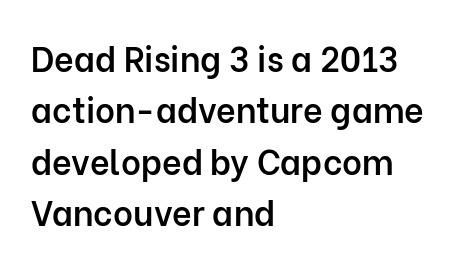
Q: Is the text bold? A: Semi-bold.
Q: Is the text italic (slanted)? A: No, it is upright.
Q: Is the typeface a serif or a sans-serif typeface? A: Sans-serif.
Q: Is the text underlined? A: No.
Q: How is the paragraph aligned? A: Left-aligned.
Q: Is the spacing between letters normal or unusually wide? A: Normal.
Q: Is the spacing between lines tight, normal or loose? A: Normal.
Q: Width (condensed, normal, or wide)? A: Normal.
Q: Stroke contrast? A: Low.
Q: x-height? A: Medium.
Q: Monospaced? A: No.
